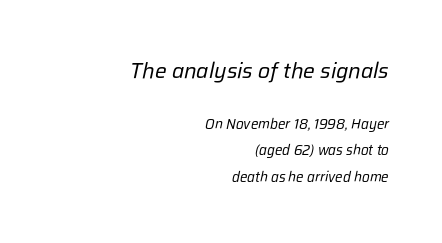
{"italic": "yes", "lean": "right", "slant_degrees": 12, "bold": "no", "underline": "no", "align": "right", "line_spacing": "loose", "line_spacing_ratio": 1.91, "letter_spacing": "normal", "letter_spacing_em": 0.0, "larger_block": "first", "size_ratio": 1.57, "glyph_px": 22}
